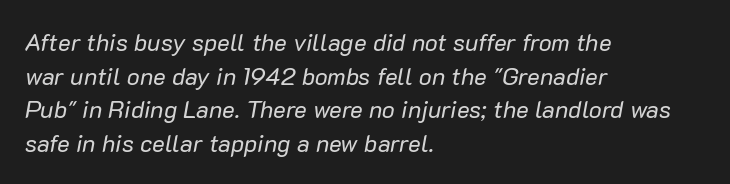
Q: Is the text bold? A: No.
Q: Is the text italic (slanted)? A: Yes, it leans right by about 10 degrees.
Q: Is the text underlined? A: No.
Q: How is the paragraph aligned? A: Left-aligned.
Q: Is the spacing between letters normal or unusually wide? A: Normal.
Q: Is the spacing between lines tight, normal or loose? A: Normal.
